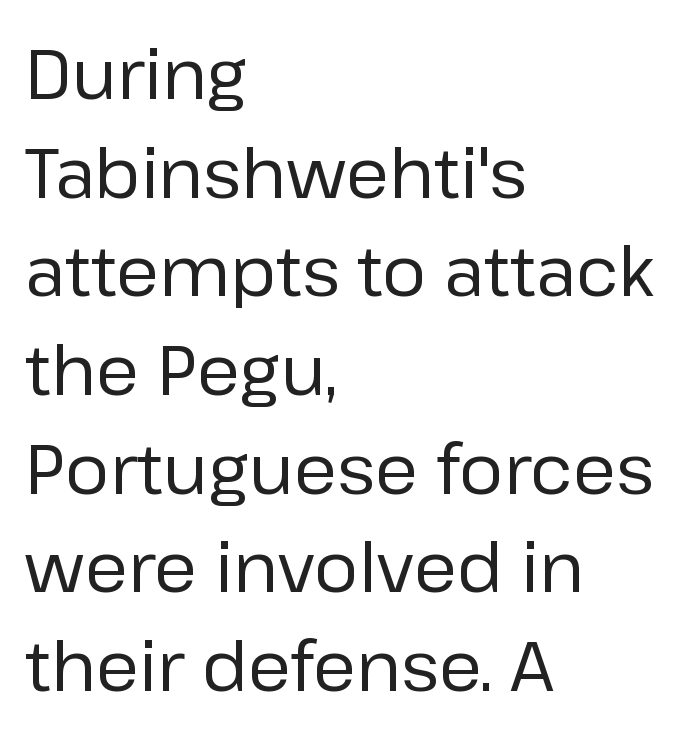
The image shows 69 px regular-weight sans-serif type, upright; set left-aligned, normal line spacing (1.43x), normal letter spacing, not underlined; low stroke contrast and a medium x-height.
